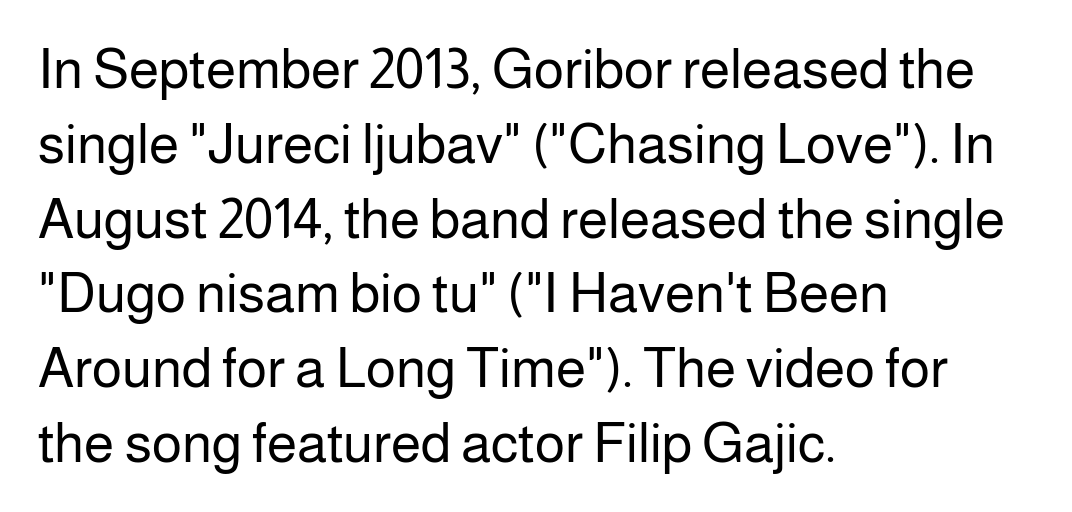
Q: Is the text bold? A: No.
Q: Is the text italic (slanted)? A: No, it is upright.
Q: Is the typeface a serif or a sans-serif typeface? A: Sans-serif.
Q: Is the text underlined? A: No.
Q: How is the paragraph aligned? A: Left-aligned.
Q: Is the spacing between letters normal or unusually wide? A: Normal.
Q: Is the spacing between lines tight, normal or loose? A: Normal.
Q: Width (condensed, normal, or wide)? A: Normal.
Q: Stroke contrast? A: Low.
Q: x-height? A: Medium.
Q: Monospaced? A: No.
